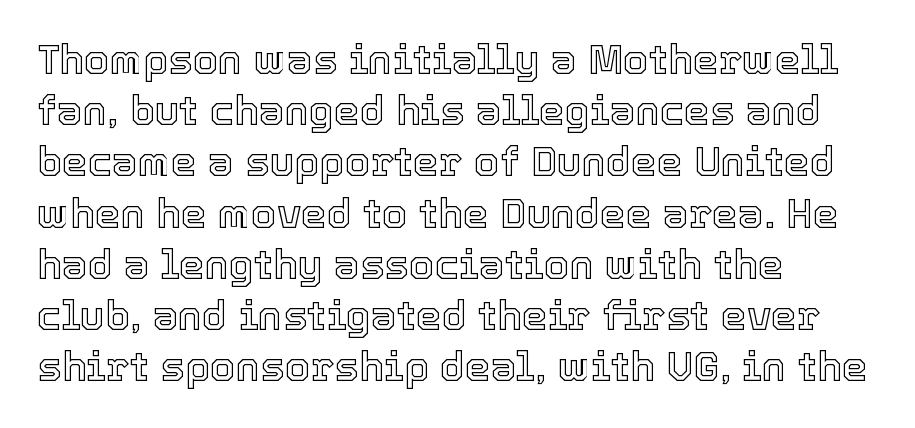
The image shows 41 px text type, upright; set left-aligned, normal line spacing (1.25x), normal letter spacing, not underlined; a medium x-height.
